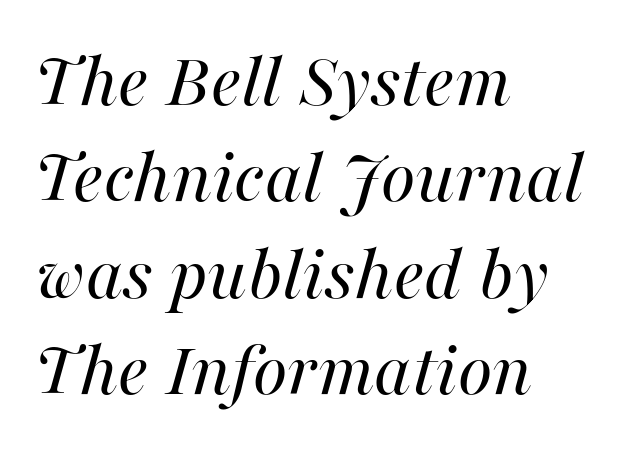
{"italic": "yes", "lean": "right", "slant_degrees": 16, "bold": "no", "weight": "regular", "width": "normal", "stroke_contrast": "high", "x_height": "medium", "monospaced": "no", "underline": "no", "align": "left", "line_spacing_ratio": 1.22, "letter_spacing": "normal", "letter_spacing_em": 0.0, "glyph_px": 79}
